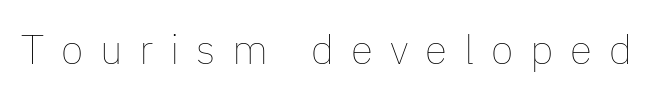
The image shows 41 px thin type, upright; set unusually wide letter spacing (+0.41 em), not underlined; low stroke contrast and a medium x-height.
